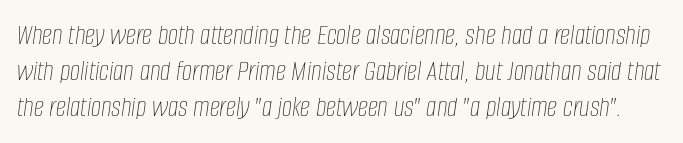
The image shows 29 px thin, condensed type, italic (leaning right); set normal line spacing (1.25x), normal letter spacing, not underlined; low stroke contrast and a large x-height.
